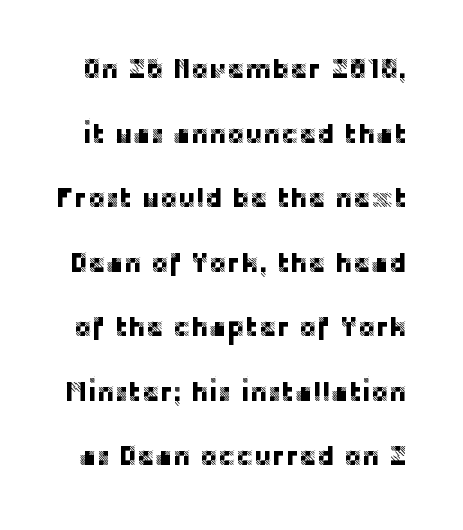
Words float on clear page, feet unadorned. Rendered with straight, roman letterforms. Widely set lines give the paragraph a tall, airy silhouette. Caption: standard tracking, unaltered.
